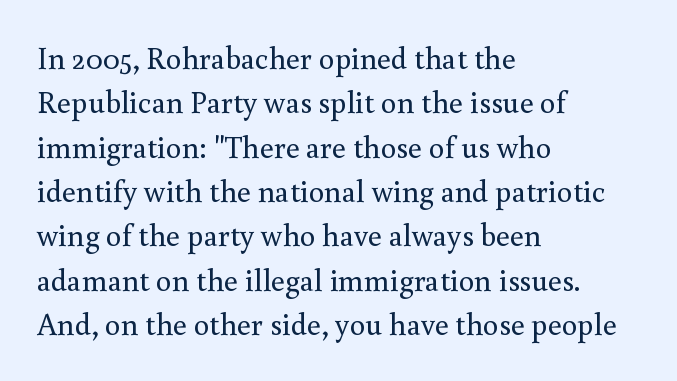
{"serif": "yes", "italic": "no", "bold": "no", "weight": "regular", "width": "normal", "x_height": "small", "monospaced": "no", "underline": "no", "align": "left", "line_spacing": "normal", "line_spacing_ratio": 1.43, "letter_spacing": "normal", "letter_spacing_em": 0.0, "glyph_px": 31}
